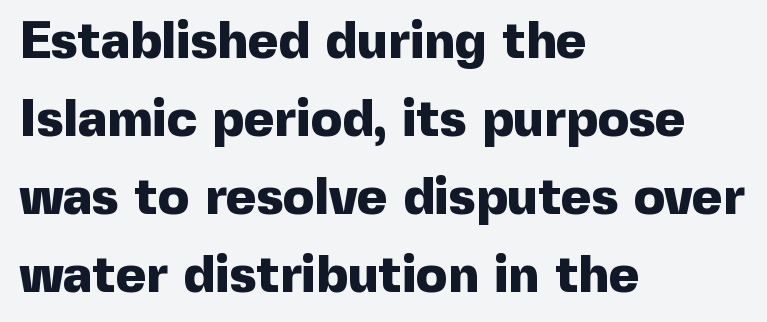
Q: Is the text bold? A: Yes.
Q: Is the text italic (slanted)? A: No, it is upright.
Q: Is the typeface a serif or a sans-serif typeface? A: Sans-serif.
Q: Is the text underlined? A: No.
Q: How is the paragraph aligned? A: Left-aligned.
Q: Is the spacing between letters normal or unusually wide? A: Normal.
Q: Is the spacing between lines tight, normal or loose? A: Normal.
Q: Width (condensed, normal, or wide)? A: Normal.
Q: x-height? A: Medium.
Q: Monospaced? A: No.
